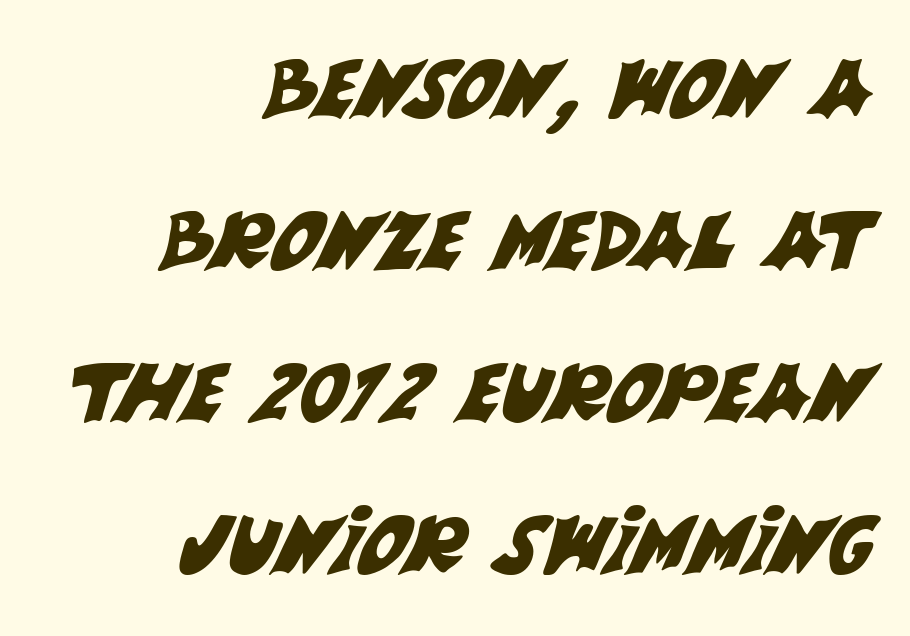
What kind of face is this? One without serifs — a sans. The setting favours the right margin, as signatures and pull-quotes sometimes do. Varying glyph widths throughout — classic text-font behaviour. You could call the tracking neutral — neither tight nor loose. Bare-footed words on every line.
